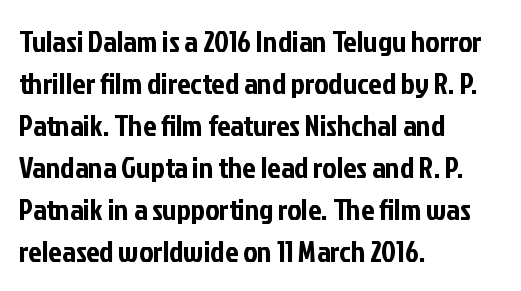
{"serif": "no", "italic": "no", "width": "condensed", "stroke_contrast": "low", "x_height": "medium", "monospaced": "no", "underline": "no", "align": "left", "line_spacing": "normal", "line_spacing_ratio": 1.4, "letter_spacing": "normal", "letter_spacing_em": 0.0, "glyph_px": 30}
